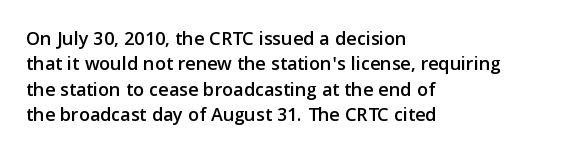
Q: Is the text italic (slanted)? A: No, it is upright.
Q: Is the text underlined? A: No.
Q: How is the paragraph aligned? A: Left-aligned.
Q: Is the spacing between letters normal or unusually wide? A: Normal.
Q: Is the spacing between lines tight, normal or loose? A: Normal.
